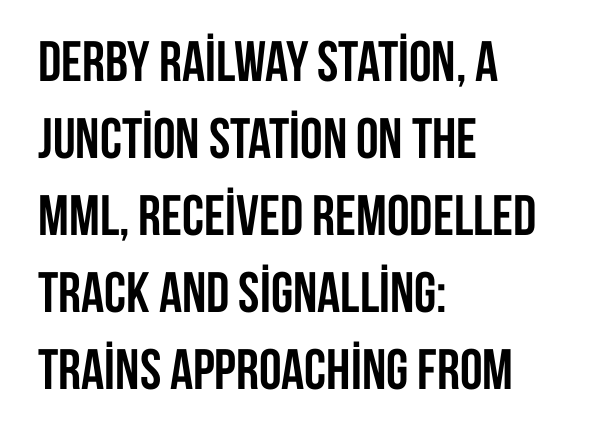
The image shows 57 px semibold, condensed sans-serif type, upright; set left-aligned, normal line spacing (1.35x), normal letter spacing, not underlined; low stroke contrast and a large x-height.
